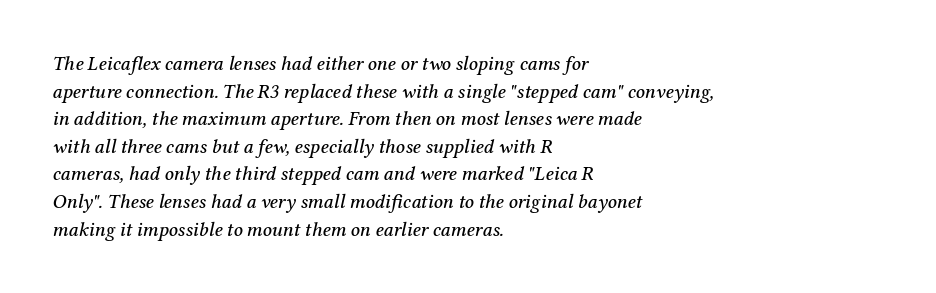
{"italic": "yes", "lean": "right", "slant_degrees": 12, "underline": "no", "align": "left", "line_spacing": "normal", "line_spacing_ratio": 1.38, "letter_spacing": "normal", "letter_spacing_em": 0.0, "glyph_px": 20}
